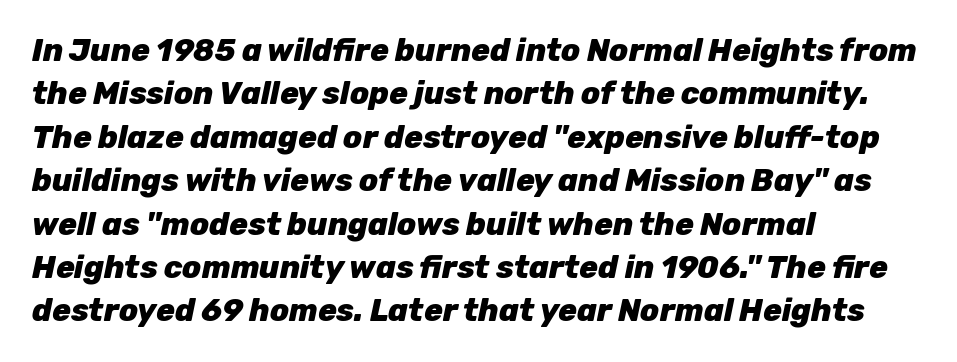
The image shows 31 px heavy type, italic (leaning right); set left-aligned, normal line spacing (1.4x), normal letter spacing, not underlined; low stroke contrast and a medium x-height.
